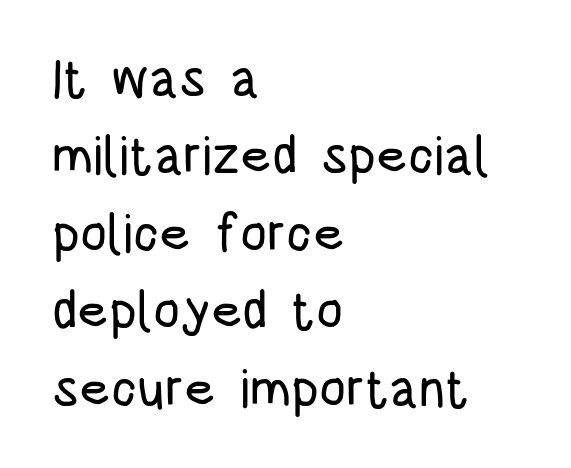
The image shows 53 px condensed sans-serif type, upright; set left-aligned, normal line spacing (1.46x), normal letter spacing, not underlined; low stroke contrast and a large x-height.
